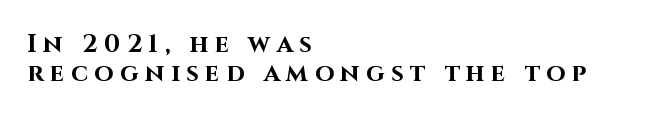
{"italic": "no", "bold": "yes", "underline": "no", "align": "left", "line_spacing": "tight", "line_spacing_ratio": 1.15, "letter_spacing": "wide", "letter_spacing_em": 0.26, "glyph_px": 25}
